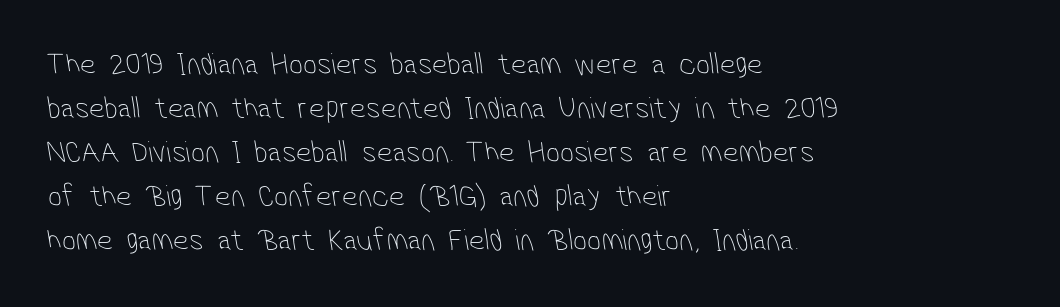
Q: Is the text bold? A: No.
Q: Is the typeface a serif or a sans-serif typeface? A: Sans-serif.
Q: Is the text underlined? A: No.
Q: How is the paragraph aligned? A: Left-aligned.
Q: Is the spacing between letters normal or unusually wide? A: Normal.
Q: Is the spacing between lines tight, normal or loose? A: Normal.
Q: Width (condensed, normal, or wide)? A: Condensed.
Q: Stroke contrast? A: Low.
Q: x-height? A: Medium.
Q: Monospaced? A: No.
